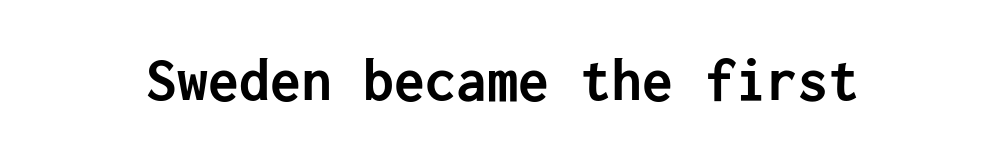
{"serif": "no", "italic": "no", "bold": "yes", "weight": "semibold", "width": "normal", "stroke_contrast": "low", "x_height": "medium", "underline": "no", "letter_spacing": "normal", "letter_spacing_em": 0.0, "glyph_px": 62}
